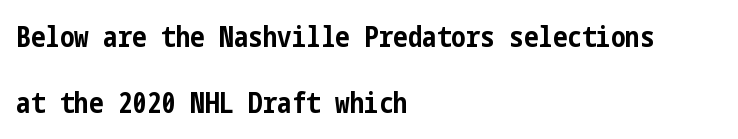
Visually the block forms a straight wall on the left and a jagged coastline on the right. The typesetting leans heavy: a genuine bold. Typographically, this falls in the sans-serif category. You can tell it's not italic because the verticals are truly vertical.
